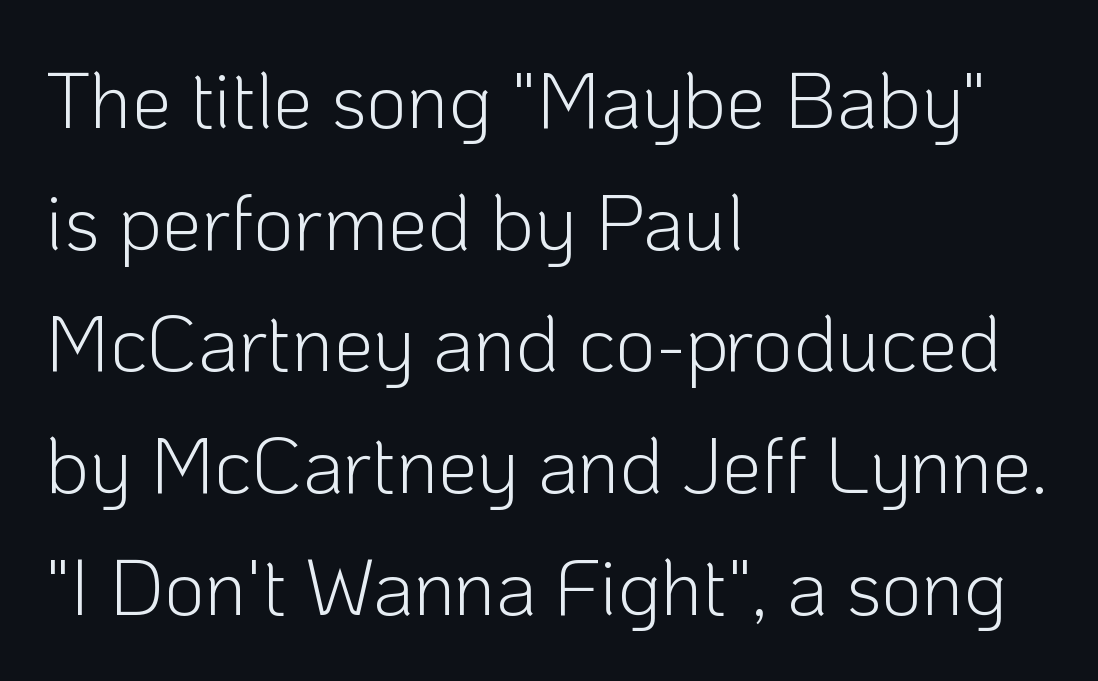
{"serif": "no", "italic": "no", "bold": "no", "weight": "light", "width": "normal", "stroke_contrast": "low", "x_height": "medium", "monospaced": "no", "underline": "no", "align": "left", "line_spacing": "normal", "line_spacing_ratio": 1.54, "letter_spacing": "normal", "letter_spacing_em": 0.0, "glyph_px": 79}
